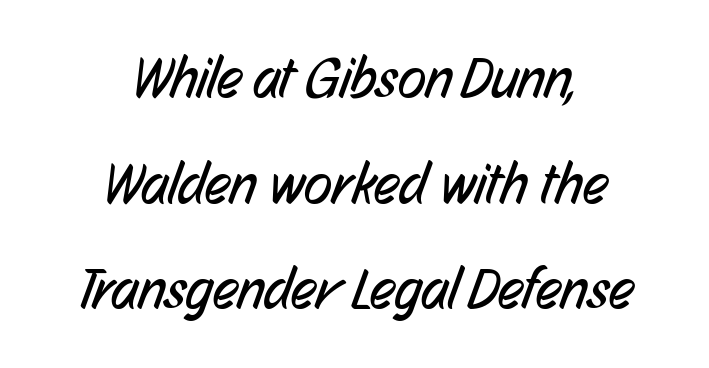
The image shows 58 px regular-weight, condensed sans-serif type; set centered, line spacing 1.82x, normal letter spacing, not underlined; low stroke contrast and a medium x-height.
